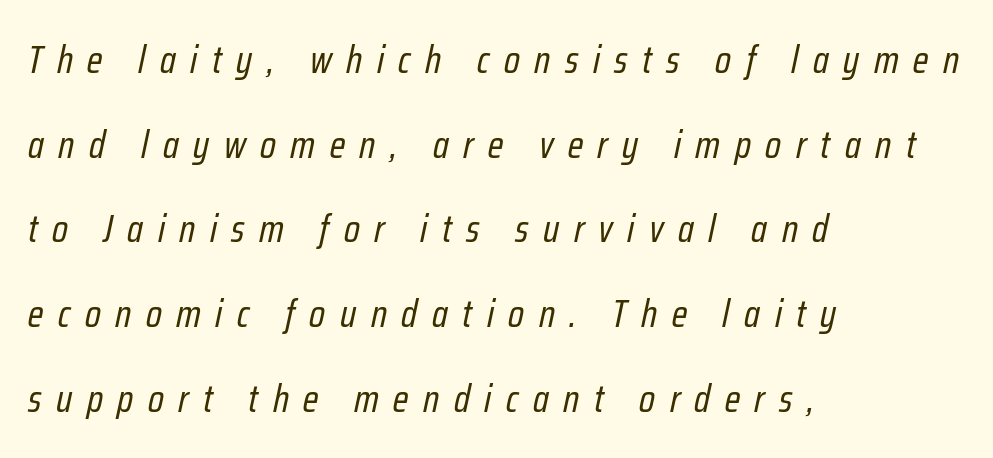
Horizontally, the lines are justified to the leading edge only. The text carries the slant typical of an italic or oblique font. Varying glyph widths throughout — classic text-font behaviour. The area under the type is left untouched. The rendering uses a large line-height, opening up the rows.
